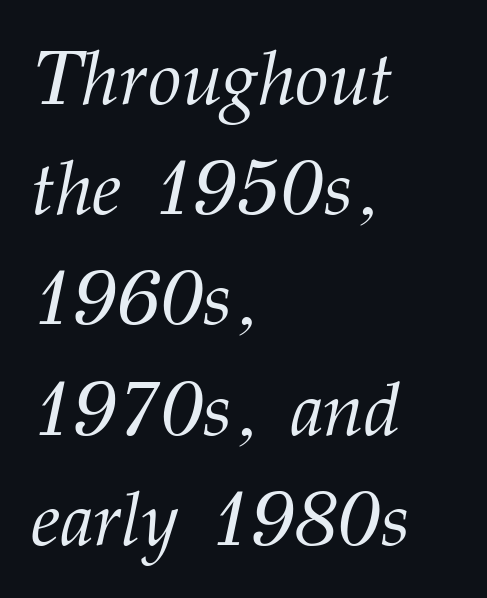
The image shows 76 px light serif type, italic (leaning right); set left-aligned, normal line spacing (1.45x), normal letter spacing, not underlined; medium stroke contrast and a medium x-height.
